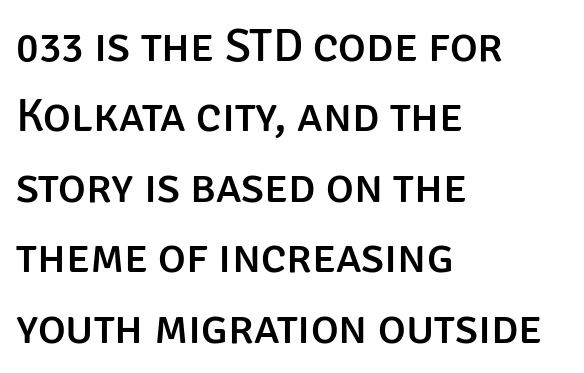
The image shows 47 px sans-serif type, upright; set left-aligned, normal line spacing (1.5x), normal letter spacing, not underlined; low stroke contrast and a large x-height.
